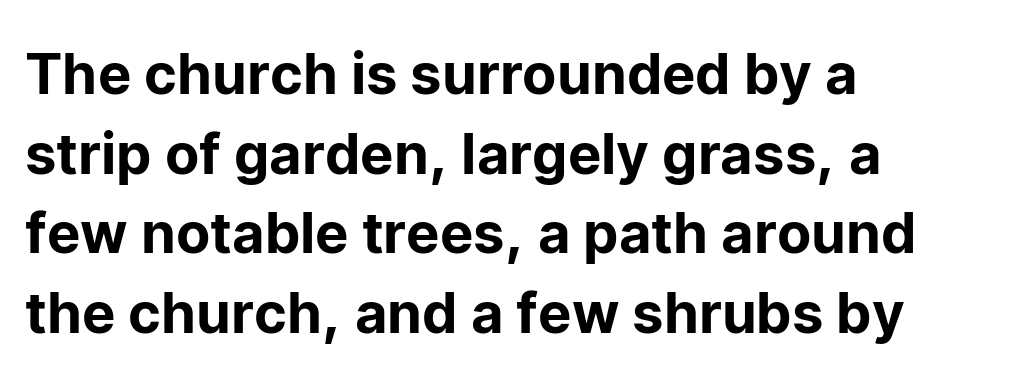
The image shows 56 px sans-serif type, upright; set left-aligned, normal line spacing (1.42x), normal letter spacing, not underlined; low stroke contrast and a medium x-height.
